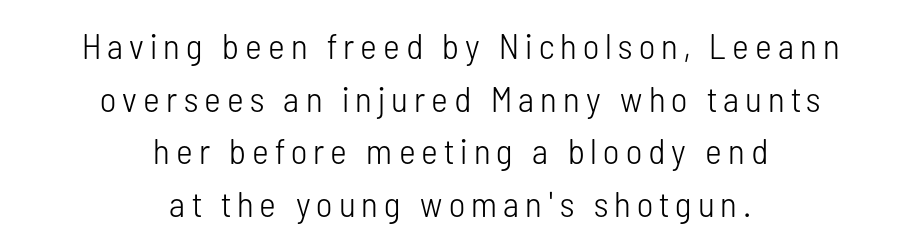
Q: Is the text bold? A: No.
Q: Is the text italic (slanted)? A: No, it is upright.
Q: Is the typeface a serif or a sans-serif typeface? A: Sans-serif.
Q: Is the text underlined? A: No.
Q: How is the paragraph aligned? A: Centered.
Q: Is the spacing between lines tight, normal or loose? A: Normal.
Q: Width (condensed, normal, or wide)? A: Condensed.
Q: Stroke contrast? A: Low.
Q: x-height? A: Medium.
Q: Monospaced? A: No.
